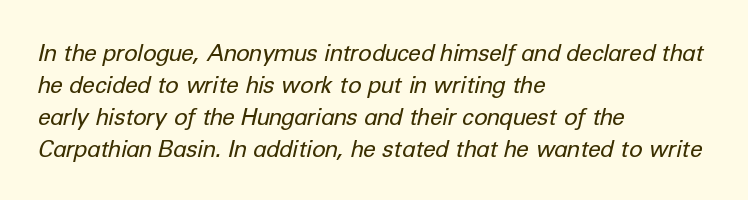
These lines stack with their left ends in a neat column. Think standard paragraph weight, or any step lighter than that. Here the glyphs are tracked normally, forming tight word shapes. This rendering features lettering with no underline. Notice how descenders clear the ascenders below comfortably — that's standard leading. The text carries the slant typical of an italic or oblique font.
